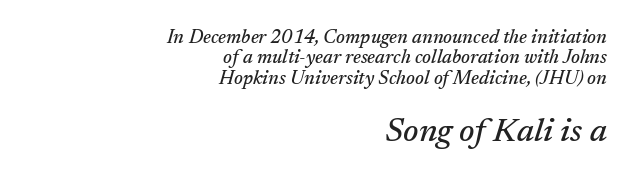
The image shows 33 px serif type, italic (leaning right); set right-aligned, tight line spacing (1.07x), normal letter spacing, not underlined; the second (bottom) block is 1.74x larger; medium stroke contrast and a medium x-height.
